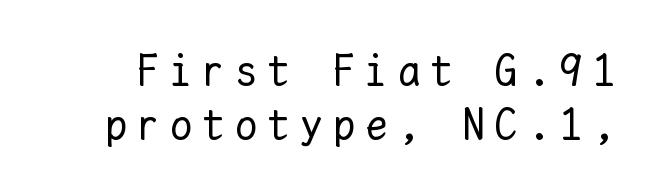
{"italic": "no", "bold": "no", "weight": "regular", "width": "normal", "stroke_contrast": "low", "x_height": "medium", "monospaced": "yes", "underline": "no", "line_spacing_ratio": 1.22, "letter_spacing": "wide", "letter_spacing_em": 0.24, "glyph_px": 44}
